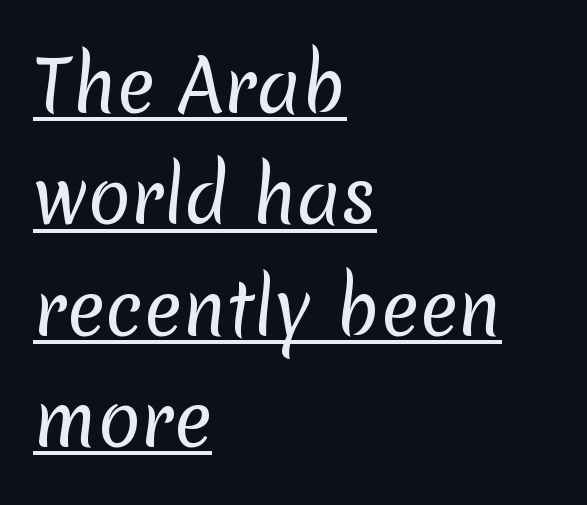
The image shows 71 px regular-weight sans-serif type; set left-aligned, normal line spacing (1.57x), normal letter spacing, underlined; low stroke contrast and a medium x-height.
